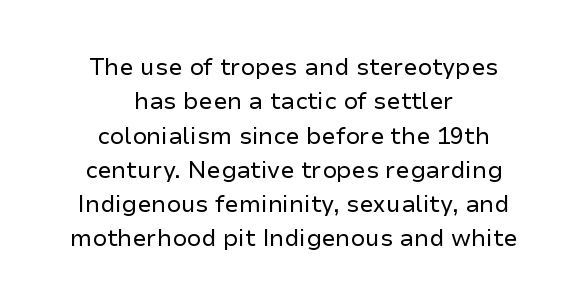
These lines were composed using upright roman letters. Is the letter spacing exaggerated? No — it looks like the ordinary default. Decoration check: the copy has no underline. Rows of type keep a routine distance in the vertical direction. Is the stroke heavy? The answer is a plain regular-or-lighter.
